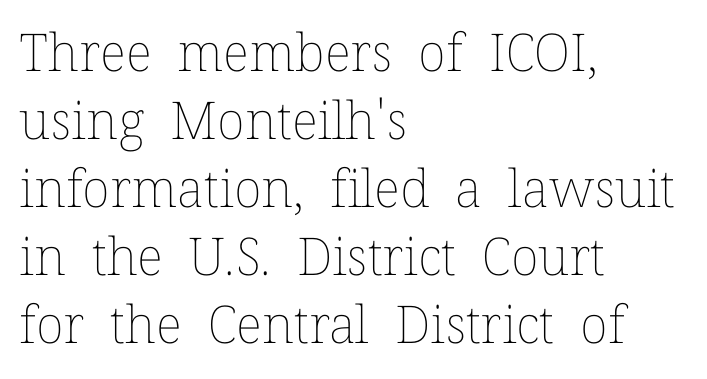
The image shows 52 px thin type, upright; set left-aligned, normal line spacing (1.31x), normal letter spacing, not underlined; low stroke contrast and a medium x-height.
